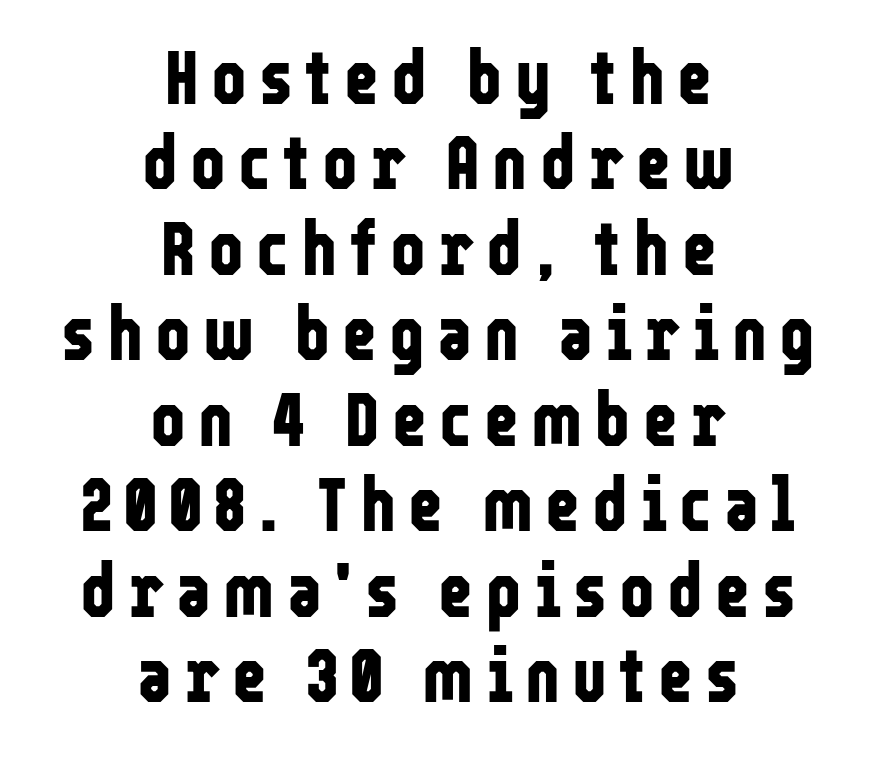
{"serif": "no", "italic": "no", "bold": "yes", "weight": "bold", "width": "condensed", "stroke_contrast": "low", "x_height": "medium", "monospaced": "no", "underline": "no", "align": "center", "line_spacing": "tight", "line_spacing_ratio": 1.14, "glyph_px": 75}
